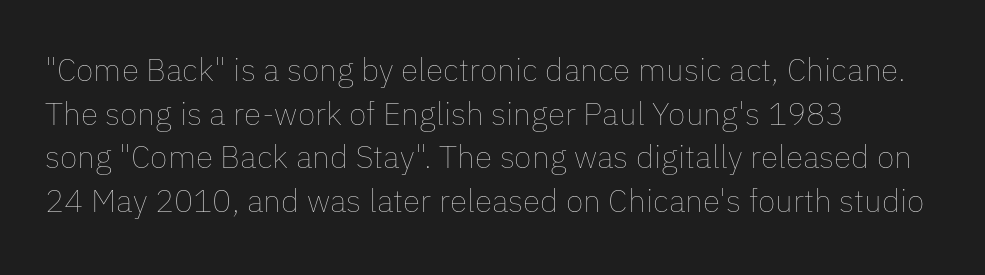
The image shows 32 px thin type, upright; set left-aligned, normal line spacing (1.36x), normal letter spacing, not underlined; low stroke contrast and a medium x-height.
